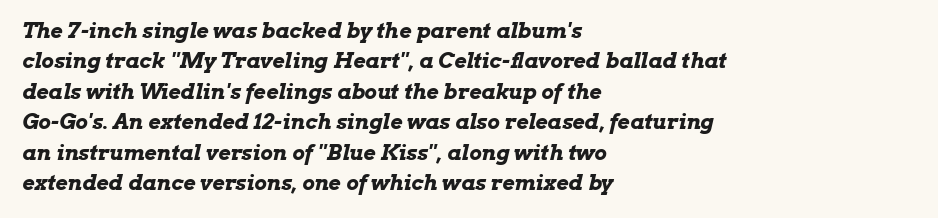
Q: Is the text bold? A: Yes.
Q: Is the text italic (slanted)? A: Yes, it leans right by about 13 degrees.
Q: Is the text underlined? A: No.
Q: How is the paragraph aligned? A: Left-aligned.
Q: Is the spacing between letters normal or unusually wide? A: Normal.
Q: Is the spacing between lines tight, normal or loose? A: Normal.
